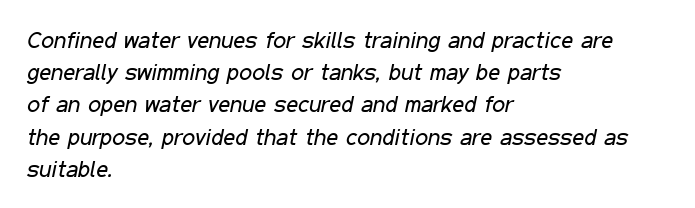
Q: Is the text bold? A: No.
Q: Is the text italic (slanted)? A: Yes, it leans right by about 11 degrees.
Q: Is the text underlined? A: No.
Q: How is the paragraph aligned? A: Left-aligned.
Q: Is the spacing between letters normal or unusually wide? A: Normal.
Q: Is the spacing between lines tight, normal or loose? A: Normal.
